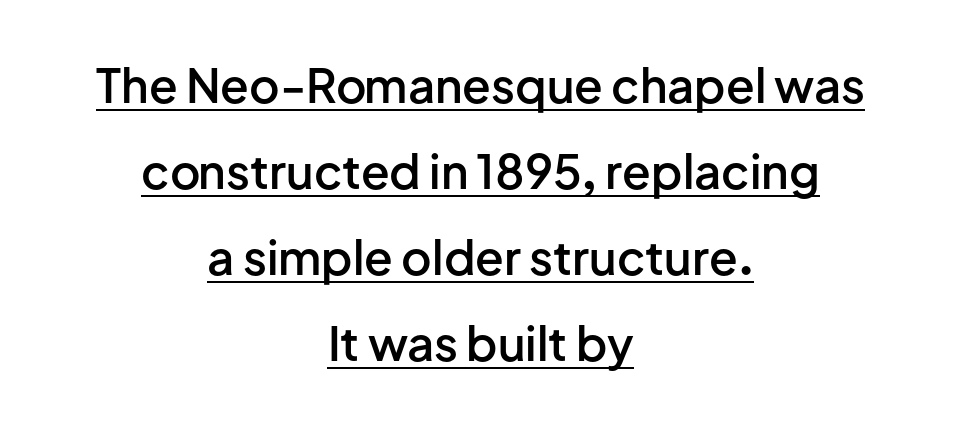
{"serif": "no", "italic": "no", "bold": "semi", "weight": "semibold", "width": "normal", "stroke_contrast": "low", "x_height": "medium", "monospaced": "no", "underline": "yes", "align": "center", "line_spacing_ratio": 1.83, "letter_spacing": "normal", "letter_spacing_em": 0.0, "glyph_px": 47}
